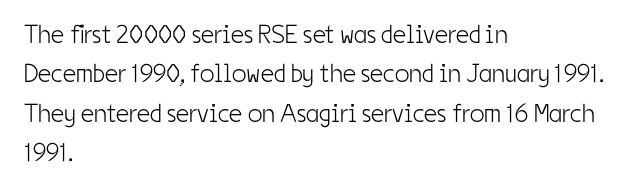
A typesetter would mark this as roman, not italic. Does the leading feel generous? No, just average. The typesetter chose a ragged-right arrangement here. The gaps between neighbouring characters are ordinary and unremarkable. Is this a heavy cut? Hardly; it is regular or lighter. The space directly below the letters is spotless.
